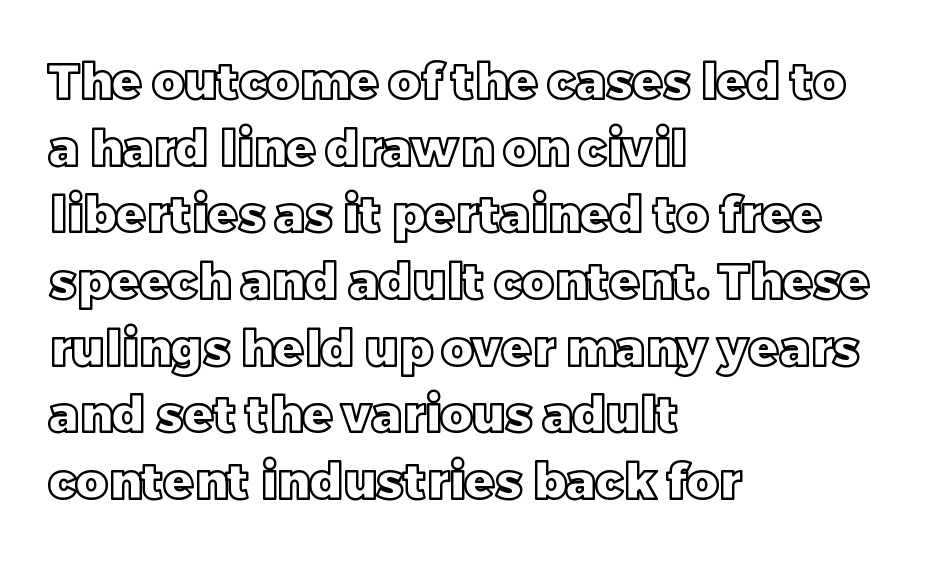
When letters stand straight like this, we call the style roman or upright. Only glyphs here, with clear space below each row. You could call the tracking neutral — neither tight nor loose. In CSS terms this would be text-align: left.
